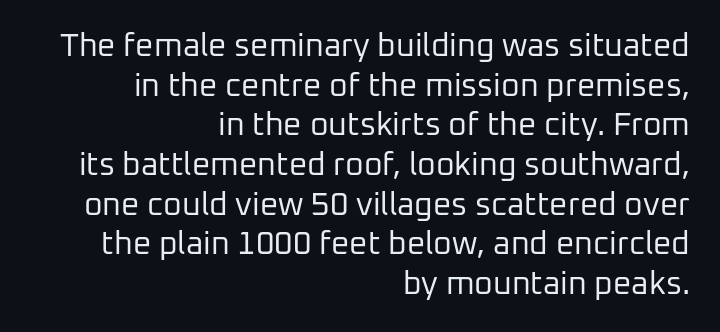
Q: Is the text bold? A: No.
Q: Is the text italic (slanted)? A: No, it is upright.
Q: Is the typeface a serif or a sans-serif typeface? A: Sans-serif.
Q: Is the text underlined? A: No.
Q: How is the paragraph aligned? A: Right-aligned.
Q: Is the spacing between letters normal or unusually wide? A: Normal.
Q: Width (condensed, normal, or wide)? A: Normal.
Q: Stroke contrast? A: Low.
Q: x-height? A: Medium.
Q: Monospaced? A: No.
